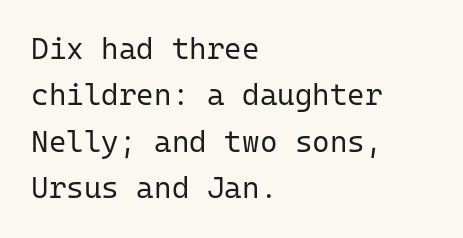
Q: Is the text bold? A: No.
Q: Is the text italic (slanted)? A: No, it is upright.
Q: Is the typeface a serif or a sans-serif typeface? A: Sans-serif.
Q: Is the text underlined? A: No.
Q: How is the paragraph aligned? A: Left-aligned.
Q: Is the spacing between letters normal or unusually wide? A: Normal.
Q: Is the spacing between lines tight, normal or loose? A: Normal.
Q: Width (condensed, normal, or wide)? A: Normal.
Q: Stroke contrast? A: Low.
Q: x-height? A: Medium.
Q: Monospaced? A: Yes.
